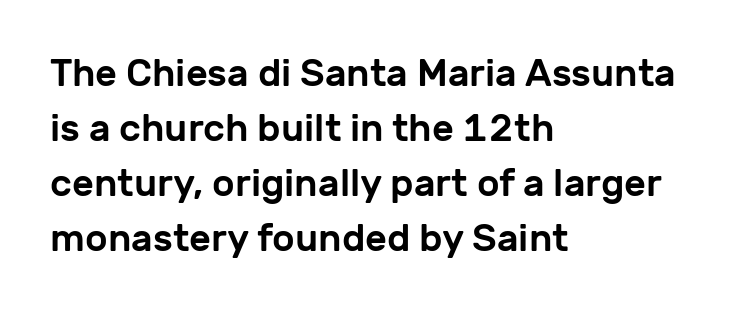
The image shows 38 px sans-serif type, upright; set left-aligned, normal line spacing (1.45x), normal letter spacing, not underlined; low stroke contrast and a medium x-height.
